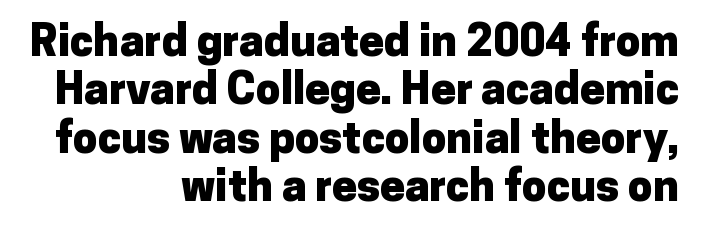
{"serif": "no", "italic": "no", "bold": "yes", "weight": "heavy", "width": "normal", "stroke_contrast": "low", "x_height": "medium", "monospaced": "no", "underline": "no", "align": "right", "line_spacing": "tight", "line_spacing_ratio": 1.1, "letter_spacing": "normal", "letter_spacing_em": 0.0, "glyph_px": 44}
